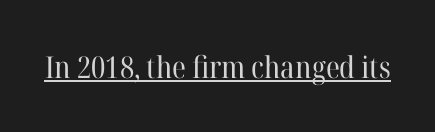
Q: Is the text bold? A: No.
Q: Is the text italic (slanted)? A: No, it is upright.
Q: Is the typeface a serif or a sans-serif typeface? A: Serif.
Q: Is the text underlined? A: Yes.
Q: Is the spacing between letters normal or unusually wide? A: Normal.
Q: Width (condensed, normal, or wide)? A: Normal.
Q: Stroke contrast? A: High.
Q: x-height? A: Medium.
Q: Monospaced? A: No.
